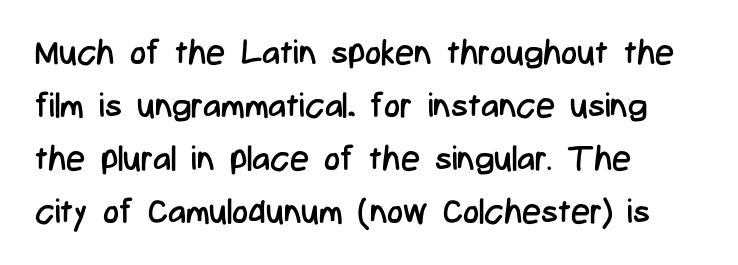
Visually the block forms a straight wall on the left and a jagged coastline on the right. Notice how descenders clear the ascenders below comfortably — that's standard leading. Note the varied advance widths — an 'i' is clearly narrower than an 'm'. In terms of letterspacing, this is plain default setting. Is the type heavy? It reads as light-to-regular instead. Type without underlining.
